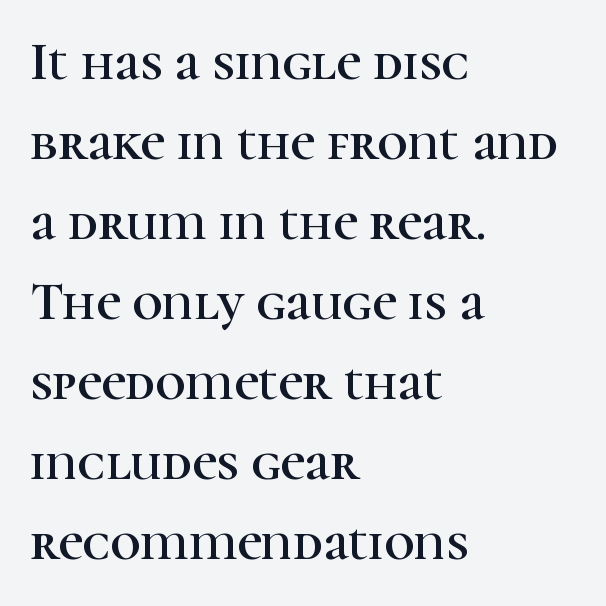
This is serif lettering, the kind often seen in printed books. Notice how descenders clear the ascenders below comfortably — that's standard leading. The passage shown is typed in a proportional face where columns would drift. The letters stand upright; this is a roman face.
